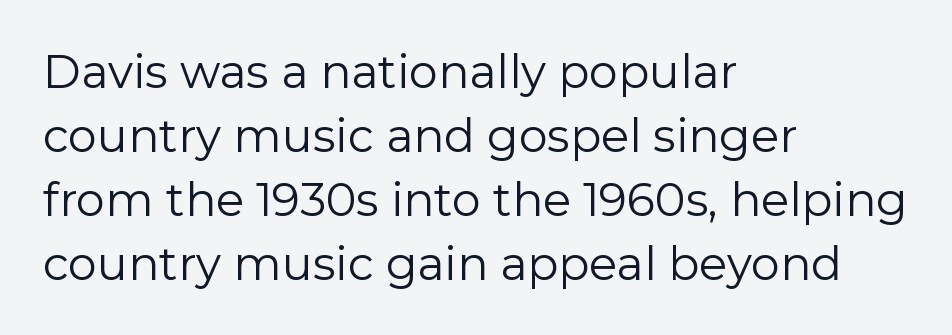
Q: Is the text bold? A: No.
Q: Is the text italic (slanted)? A: No, it is upright.
Q: Is the typeface a serif or a sans-serif typeface? A: Sans-serif.
Q: Is the text underlined? A: No.
Q: How is the paragraph aligned? A: Left-aligned.
Q: Is the spacing between letters normal or unusually wide? A: Normal.
Q: Is the spacing between lines tight, normal or loose? A: Normal.
Q: Width (condensed, normal, or wide)? A: Normal.
Q: Stroke contrast? A: Low.
Q: x-height? A: Medium.
Q: Monospaced? A: No.
